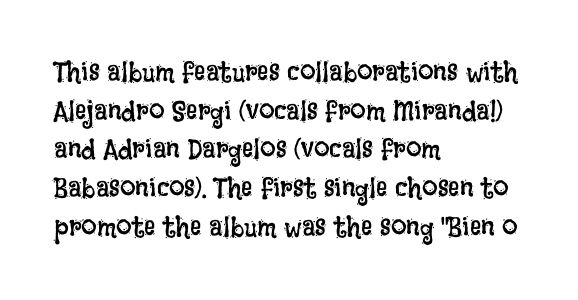
{"italic": "no", "bold": "no", "weight": "regular", "width": "condensed", "stroke_contrast": "low", "x_height": "large", "monospaced": "no", "underline": "no", "align": "left", "line_spacing": "normal", "line_spacing_ratio": 1.38, "letter_spacing": "normal", "letter_spacing_em": 0.0, "glyph_px": 28}
